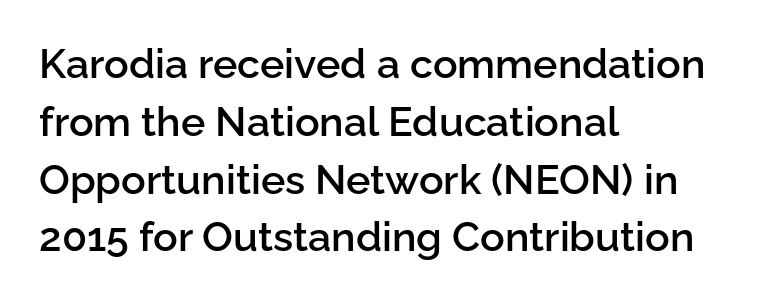
Varying glyph widths throughout — classic text-font behaviour. Glance below the letters and you will spot only blank space. Glyph-to-glyph distance matches everyday printed text. The text was rendered using a sans face with plain stroke endings.
